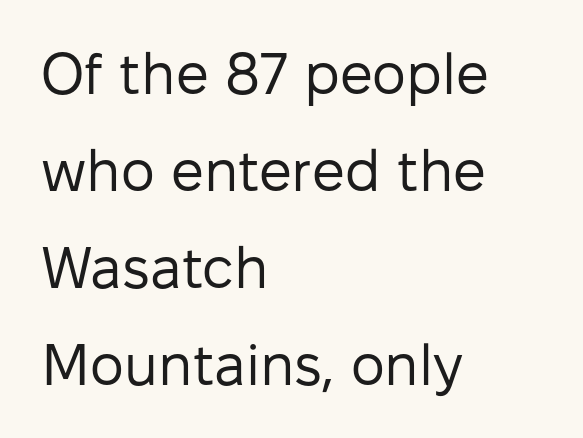
Regarding leading, the lines here are spaced in the standard way. Quick note: underline off. Upright lettering throughout. Left-aligned paragraph, ragged on the right. The characters are drawn with everyday or finer stroke widths.
